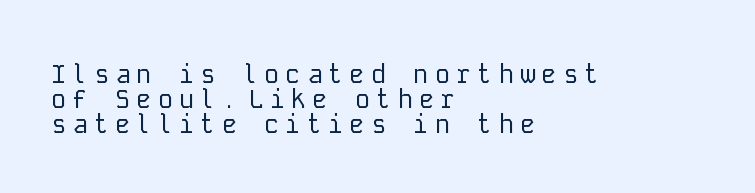
Q: Is the text bold? A: No.
Q: Is the text italic (slanted)? A: No, it is upright.
Q: Is the text underlined? A: No.
Q: How is the paragraph aligned? A: Left-aligned.
Q: Is the spacing between letters normal or unusually wide? A: Unusually wide.
Q: Is the spacing between lines tight, normal or loose? A: Tight.
